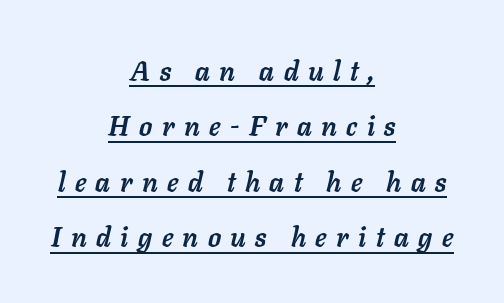
{"italic": "yes", "lean": "right", "slant_degrees": 11, "bold": "yes", "underline": "yes", "align": "center", "line_spacing": "loose", "line_spacing_ratio": 2.05, "letter_spacing": "wide", "letter_spacing_em": 0.35, "glyph_px": 27}
